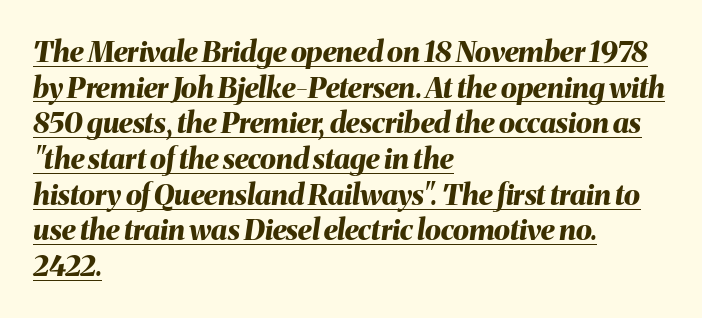
{"italic": "yes", "lean": "right", "slant_degrees": 8, "bold": "yes", "weight": "bold", "width": "normal", "stroke_contrast": "medium", "x_height": "medium", "monospaced": "no", "underline": "yes", "align": "left", "line_spacing_ratio": 1.23, "letter_spacing": "normal", "letter_spacing_em": 0.0, "glyph_px": 29}
